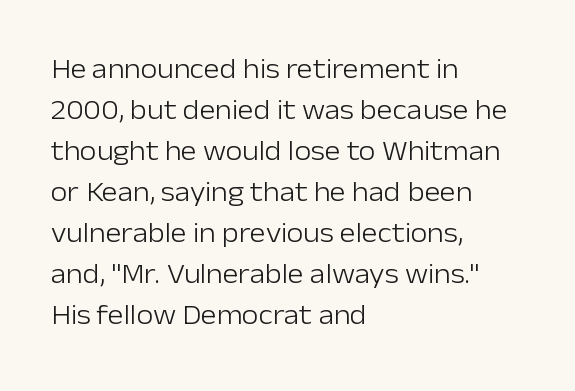
On a weight scale, this lands at 450 or below. The passage shown has conventional tracking throughout. A normal amount of white space separates one row of letters from the next. The rag falls on the right side of this text block.
